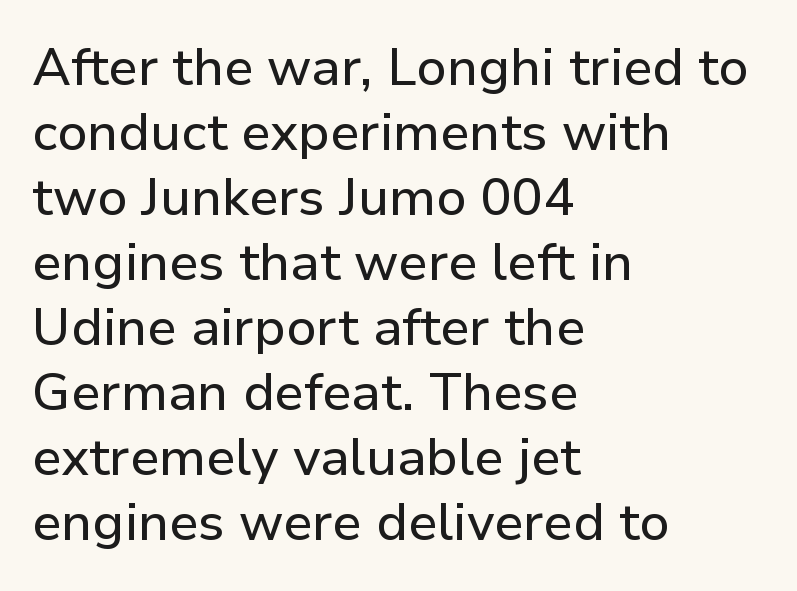
The image shows 52 px sans-serif type, upright; set left-aligned, normal line spacing (1.25x), normal letter spacing, not underlined; low stroke contrast and a medium x-height.
